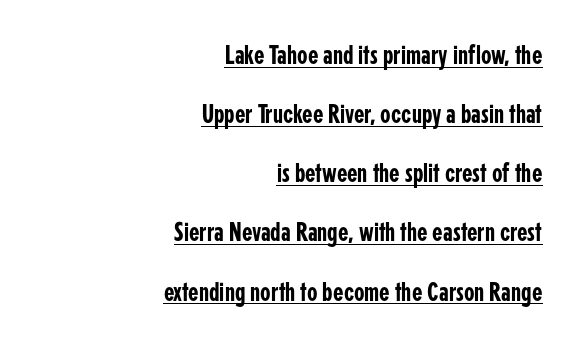
{"italic": "no", "underline": "yes", "align": "right", "line_spacing": "loose", "line_spacing_ratio": 2.19, "letter_spacing": "normal", "letter_spacing_em": 0.0, "glyph_px": 27}
